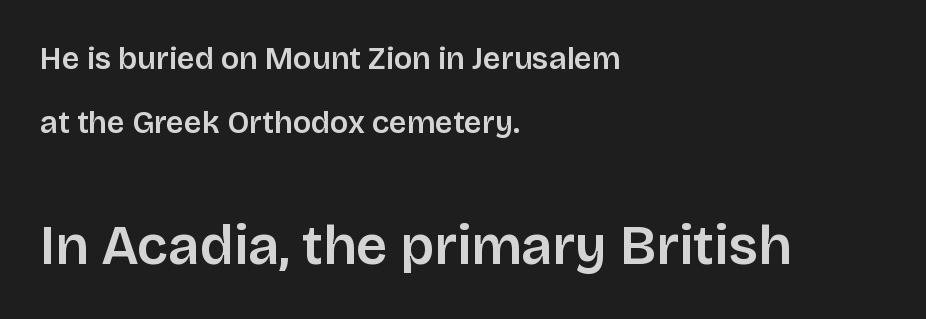
The image shows 55 px semibold sans-serif type, upright; set left-aligned, loose line spacing (2.06x), normal letter spacing, not underlined; the second (bottom) block is 1.77x larger; low stroke contrast and a large x-height.
